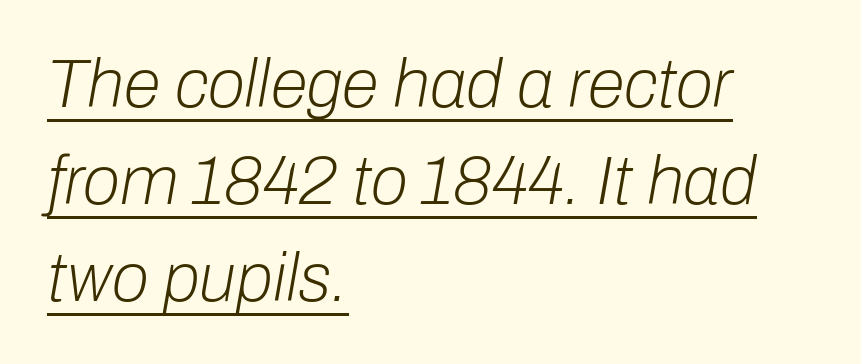
Character widths vary here, with narrow letters taking less room than wide ones. These lines keep a tight, regular rhythm from letter to letter. These lines sit exactly where default settings would place them. What decoration does the sample have? An underline. The paragraph has a hard left edge and a soft right edge.
